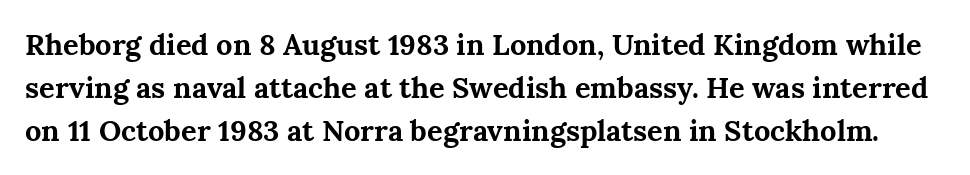
Q: Is the text bold? A: Yes.
Q: Is the text italic (slanted)? A: No, it is upright.
Q: Is the typeface a serif or a sans-serif typeface? A: Serif.
Q: Is the text underlined? A: No.
Q: Is the spacing between letters normal or unusually wide? A: Normal.
Q: Is the spacing between lines tight, normal or loose? A: Normal.
Q: Width (condensed, normal, or wide)? A: Normal.
Q: Stroke contrast? A: Medium.
Q: x-height? A: Medium.
Q: Monospaced? A: No.
